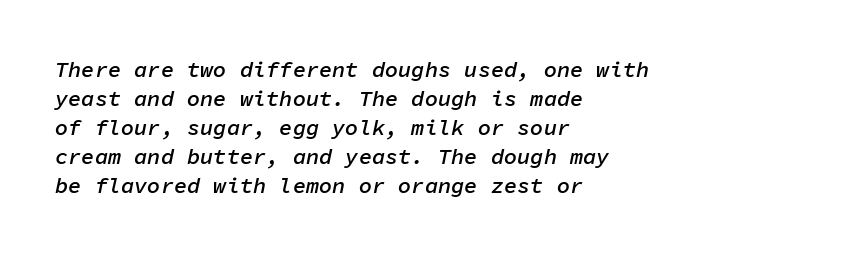
The image shows 22 px text type, italic (leaning right); set left-aligned, normal line spacing (1.32x), normal letter spacing, not underlined.
